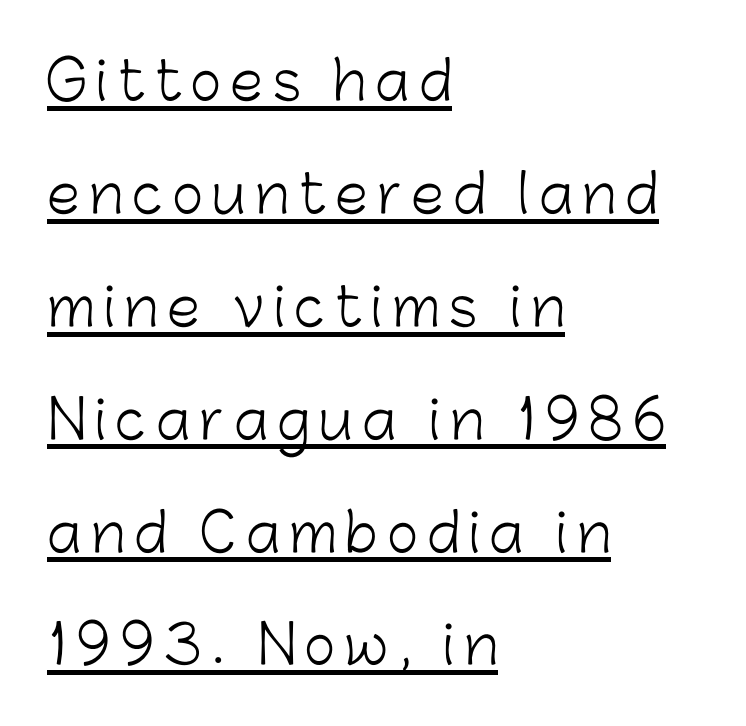
Q: Is the text bold? A: No.
Q: Is the text italic (slanted)? A: No, it is upright.
Q: Is the typeface a serif or a sans-serif typeface? A: Sans-serif.
Q: Is the text underlined? A: Yes.
Q: How is the paragraph aligned? A: Left-aligned.
Q: Is the spacing between lines tight, normal or loose? A: Loose.
Q: Width (condensed, normal, or wide)? A: Normal.
Q: Stroke contrast? A: Low.
Q: x-height? A: Medium.
Q: Monospaced? A: No.
